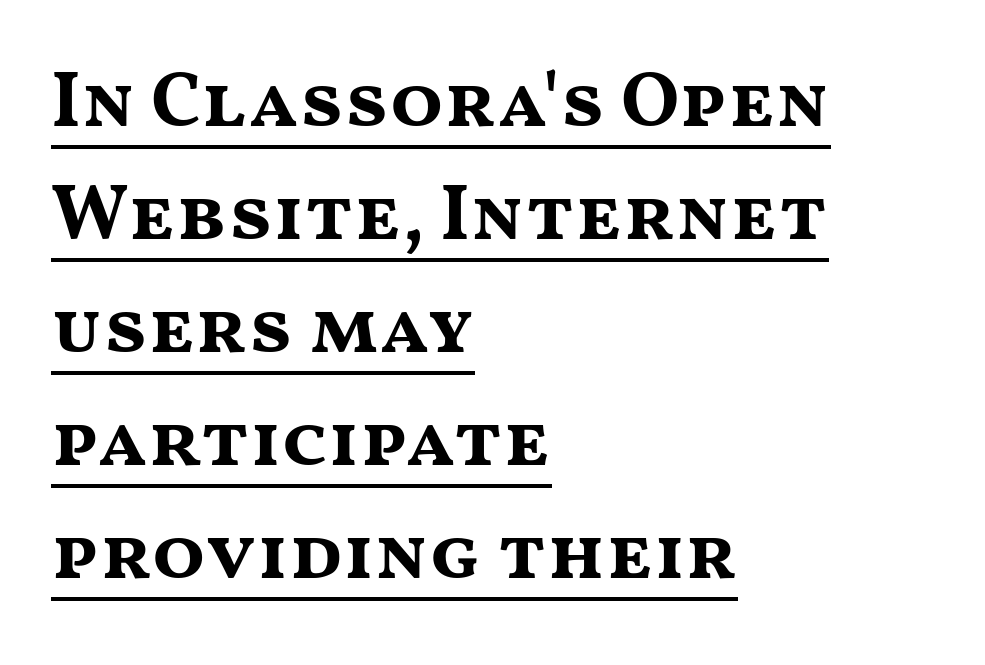
Q: Is the text bold? A: Yes.
Q: Is the text italic (slanted)? A: No, it is upright.
Q: Is the typeface a serif or a sans-serif typeface? A: Sans-serif.
Q: Is the text underlined? A: Yes.
Q: How is the paragraph aligned? A: Left-aligned.
Q: Is the spacing between letters normal or unusually wide? A: Normal.
Q: Is the spacing between lines tight, normal or loose? A: Normal.
Q: Width (condensed, normal, or wide)? A: Wide.
Q: Stroke contrast? A: Medium.
Q: x-height? A: Medium.
Q: Monospaced? A: No.
